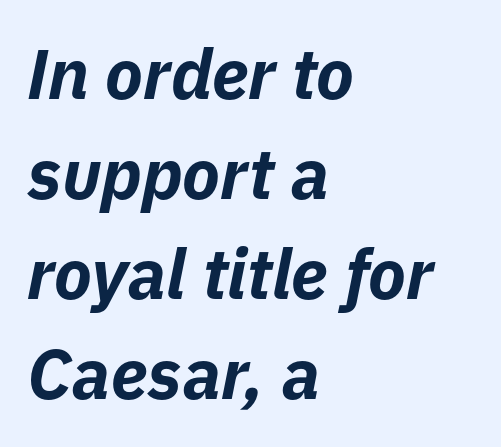
The image shows 70 px bold type, italic (leaning right); set left-aligned, normal line spacing (1.43x), normal letter spacing, not underlined; low stroke contrast and a medium x-height.
